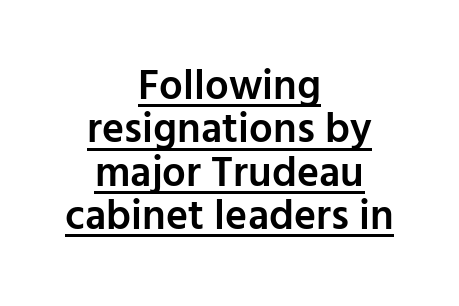
As a designer I'd log this as weight 600, semibold. Short and long lines alike share a common midpoint. Ordinary non-slanted type is in use. The horizontal fit of the characters is conventional and even.
